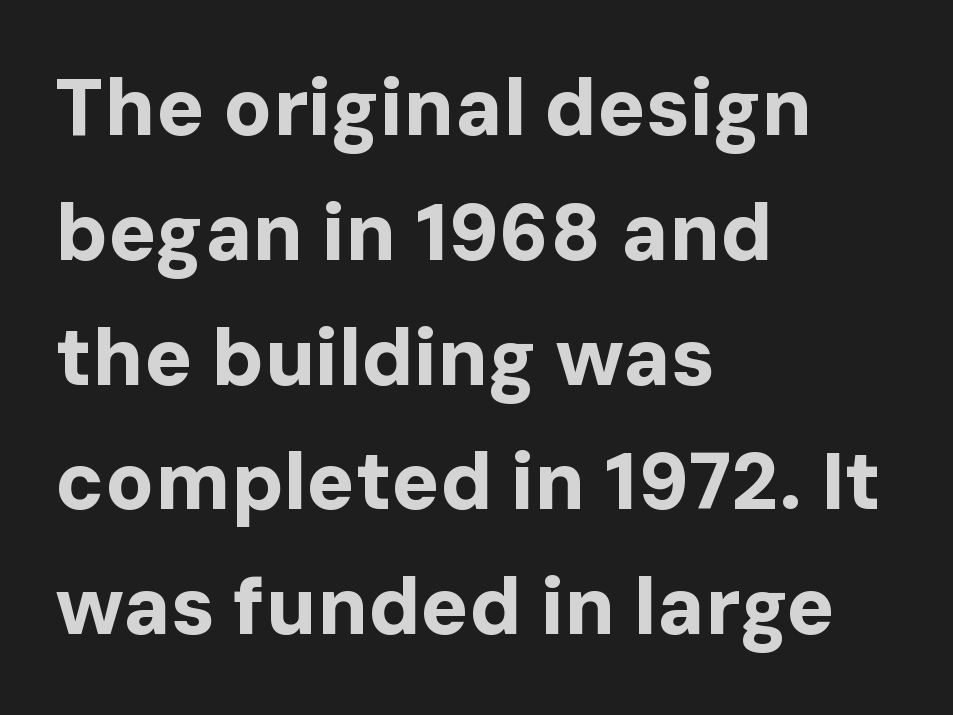
Q: Is the text bold? A: Yes.
Q: Is the text italic (slanted)? A: No, it is upright.
Q: Is the typeface a serif or a sans-serif typeface? A: Sans-serif.
Q: Is the text underlined? A: No.
Q: How is the paragraph aligned? A: Left-aligned.
Q: Is the spacing between letters normal or unusually wide? A: Normal.
Q: Is the spacing between lines tight, normal or loose? A: Normal.
Q: Width (condensed, normal, or wide)? A: Normal.
Q: Stroke contrast? A: Low.
Q: x-height? A: Medium.
Q: Monospaced? A: No.
